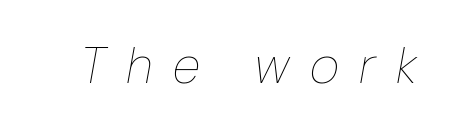
The image shows 51 px thin, condensed type, italic (leaning right); set unusually wide letter spacing (+0.4 em), not underlined; low stroke contrast and a medium x-height.
